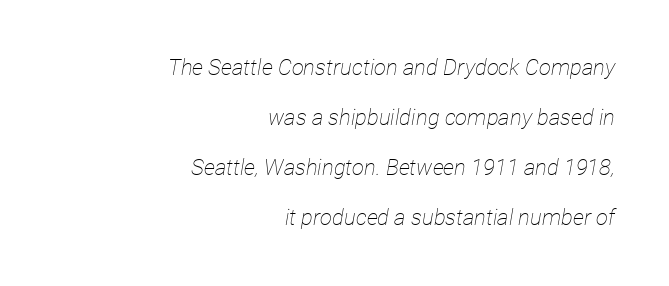
Q: Is the text bold? A: No.
Q: Is the text italic (slanted)? A: Yes, it leans right by about 12 degrees.
Q: Is the text underlined? A: No.
Q: How is the paragraph aligned? A: Right-aligned.
Q: Is the spacing between letters normal or unusually wide? A: Normal.
Q: Is the spacing between lines tight, normal or loose? A: Loose.
